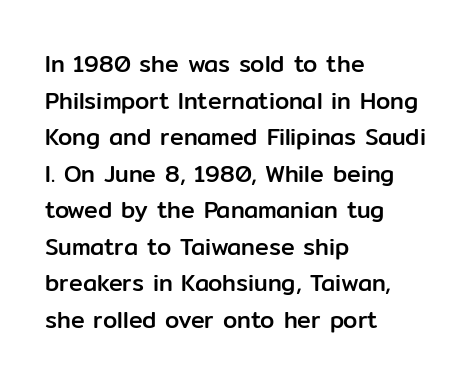
Q: Is the text italic (slanted)? A: No, it is upright.
Q: Is the text underlined? A: No.
Q: How is the paragraph aligned? A: Left-aligned.
Q: Is the spacing between letters normal or unusually wide? A: Normal.
Q: Is the spacing between lines tight, normal or loose? A: Normal.
